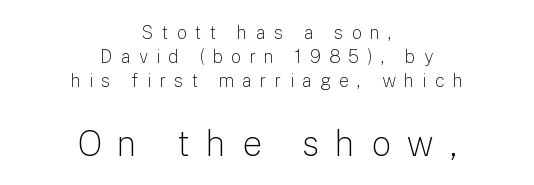
{"serif": "no", "italic": "no", "bold": "no", "weight": "light", "width": "normal", "stroke_contrast": "low", "x_height": "medium", "monospaced": "no", "underline": "no", "align": "center", "line_spacing": "normal", "line_spacing_ratio": 1.33, "letter_spacing": "wide", "letter_spacing_em": 0.45, "larger_block": "second", "size_ratio": 1.94, "glyph_px": 35}
